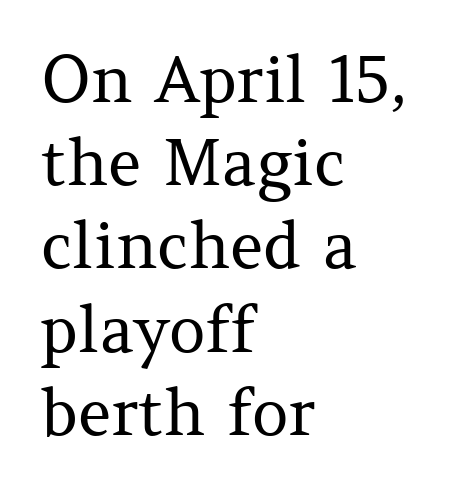
Q: Is the text bold? A: No.
Q: Is the text italic (slanted)? A: No, it is upright.
Q: Is the typeface a serif or a sans-serif typeface? A: Serif.
Q: Is the text underlined? A: No.
Q: How is the paragraph aligned? A: Left-aligned.
Q: Is the spacing between letters normal or unusually wide? A: Normal.
Q: Is the spacing between lines tight, normal or loose? A: Normal.
Q: Width (condensed, normal, or wide)? A: Normal.
Q: Stroke contrast? A: Medium.
Q: x-height? A: Medium.
Q: Monospaced? A: No.
